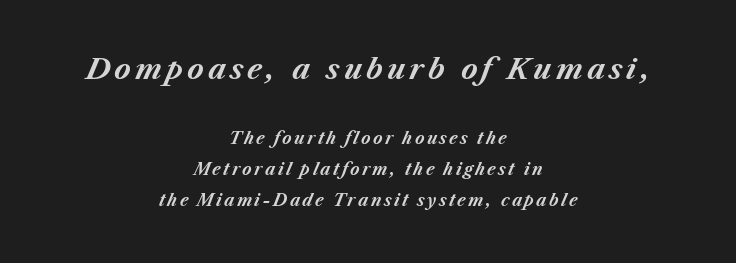
The image shows 28 px bold type, italic (leaning right); set centered, loose line spacing (1.95x), not underlined; the first (top) block is 1.75x larger; medium stroke contrast and a medium x-height.
